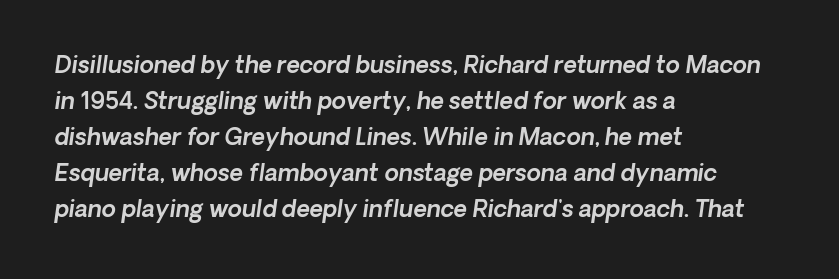
The image shows 23 px text type; set left-aligned, normal line spacing (1.57x), normal letter spacing, not underlined.
